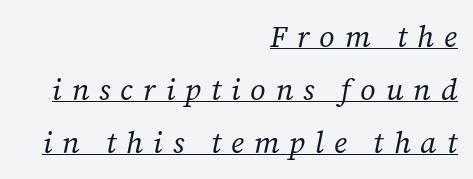
{"serif": "yes", "italic": "yes", "lean": "right", "slant_degrees": 12, "bold": "no", "weight": "regular", "width": "normal", "stroke_contrast": "low", "x_height": "medium", "monospaced": "no", "underline": "yes", "align": "right", "line_spacing_ratio": 1.76, "letter_spacing": "wide", "letter_spacing_em": 0.33, "glyph_px": 30}
